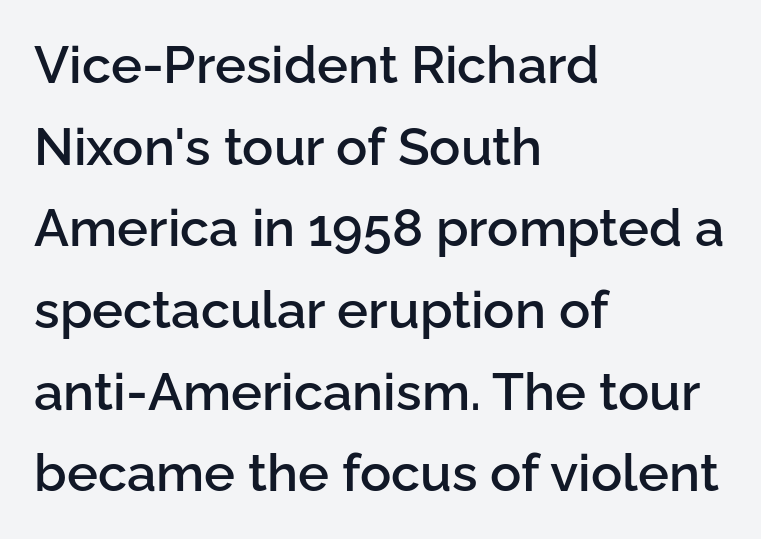
Q: Is the text bold? A: Semi-bold.
Q: Is the text italic (slanted)? A: No, it is upright.
Q: Is the typeface a serif or a sans-serif typeface? A: Sans-serif.
Q: Is the text underlined? A: No.
Q: How is the paragraph aligned? A: Left-aligned.
Q: Is the spacing between letters normal or unusually wide? A: Normal.
Q: Is the spacing between lines tight, normal or loose? A: Normal.
Q: Width (condensed, normal, or wide)? A: Normal.
Q: Stroke contrast? A: Low.
Q: x-height? A: Medium.
Q: Monospaced? A: No.
